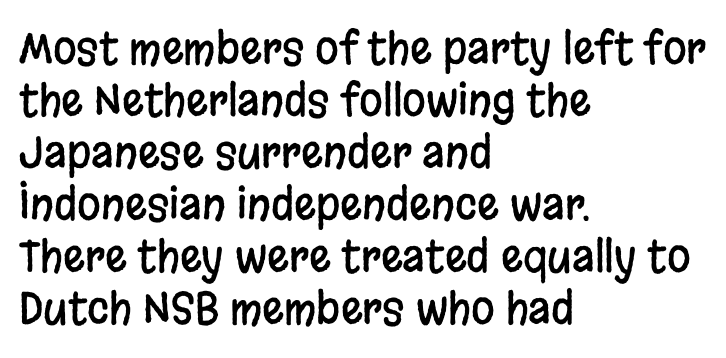
Q: Is the text italic (slanted)? A: No, it is upright.
Q: Is the typeface a serif or a sans-serif typeface? A: Sans-serif.
Q: Is the text underlined? A: No.
Q: How is the paragraph aligned? A: Left-aligned.
Q: Is the spacing between letters normal or unusually wide? A: Normal.
Q: Width (condensed, normal, or wide)? A: Condensed.
Q: Stroke contrast? A: Low.
Q: x-height? A: Large.
Q: Monospaced? A: No.
